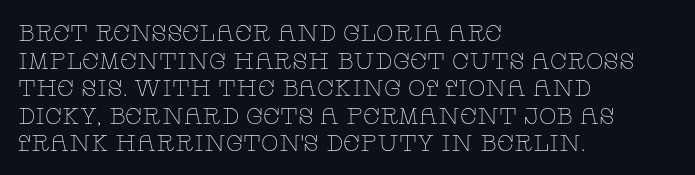
The image shows 23 px text type, upright; set left-aligned, line spacing 1.2x, normal letter spacing, not underlined.
